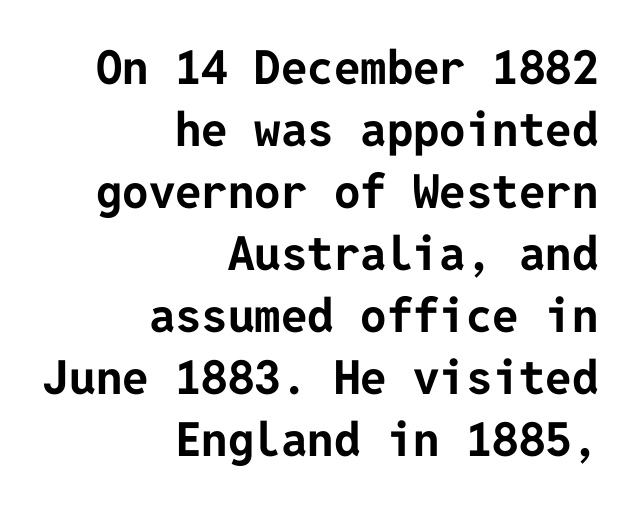
{"serif": "no", "italic": "no", "bold": "yes", "weight": "bold", "width": "normal", "stroke_contrast": "low", "x_height": "medium", "underline": "no", "align": "right", "line_spacing": "normal", "line_spacing_ratio": 1.32, "letter_spacing": "normal", "letter_spacing_em": 0.0, "glyph_px": 47}
